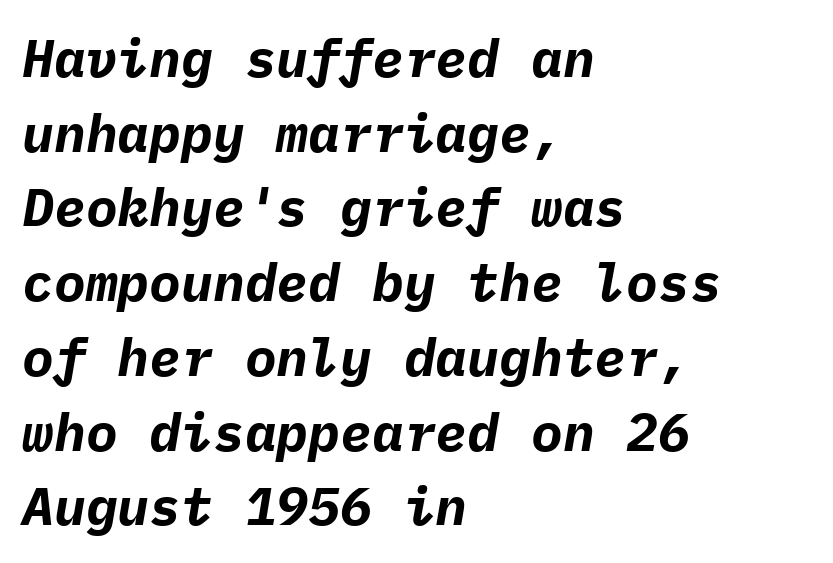
The image shows 53 px bold type, italic (leaning right), monospaced; set left-aligned, normal line spacing (1.41x), normal letter spacing, not underlined; low stroke contrast and a medium x-height.
